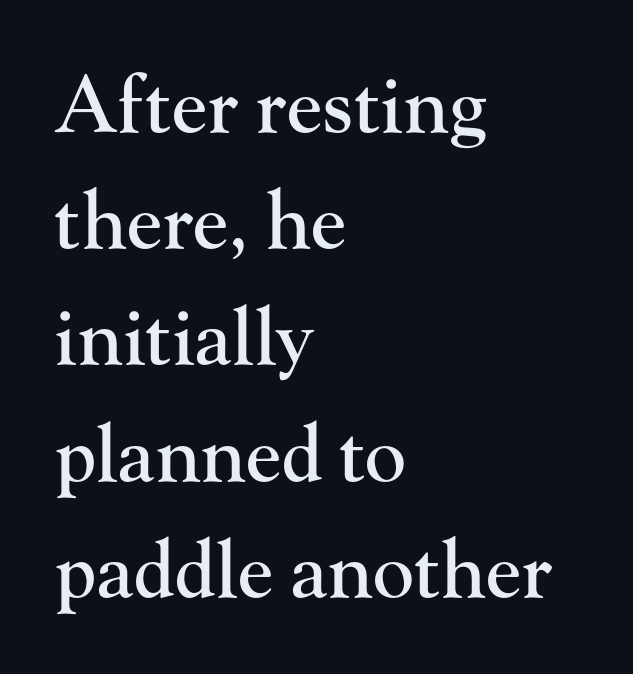
Upright lettering throughout. Observe the ordinary spacing: letters are neighbours, not strangers. Type style note: has serifs. No word sits above an underline.
